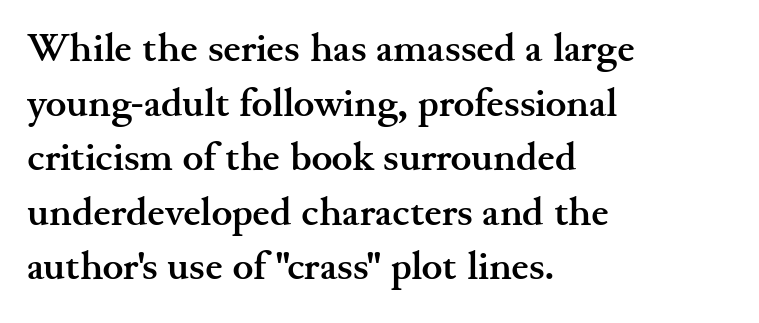
The image shows 39 px semibold, wide serif type, upright; set left-aligned, normal line spacing (1.4x), normal letter spacing, not underlined; medium stroke contrast and a small x-height.
